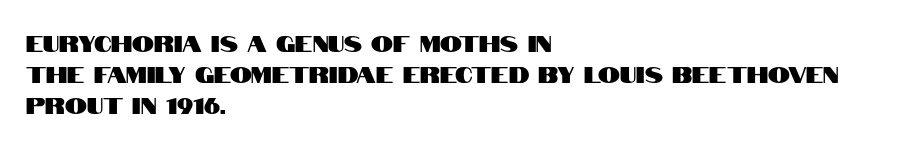
{"italic": "no", "underline": "no", "align": "left", "line_spacing": "normal", "line_spacing_ratio": 1.41, "letter_spacing": "normal", "letter_spacing_em": 0.0, "glyph_px": 22}
